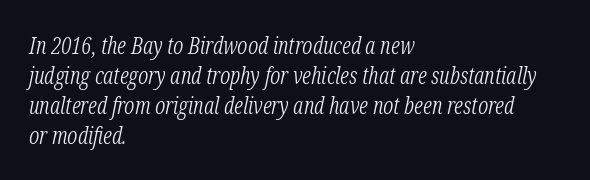
The typesetting does not lean heavy: it is not bold. The string is rendered with underlining switched off. Leading matches the norm, producing a regular column. One-word summary of the alignment: left. Tracking here is standard; glyphs follow each other at the usual distance.
